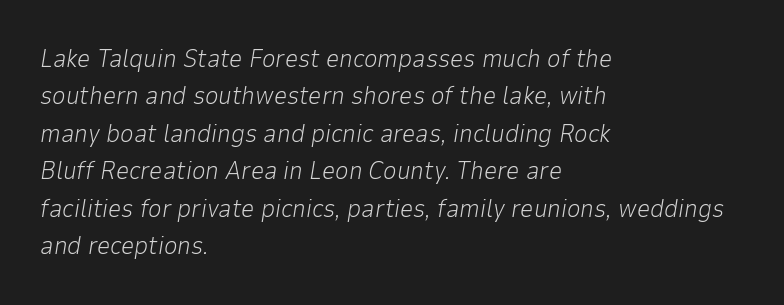
The image shows 26 px text type, italic (leaning right); set left-aligned, normal line spacing (1.44x), normal letter spacing, not underlined.
